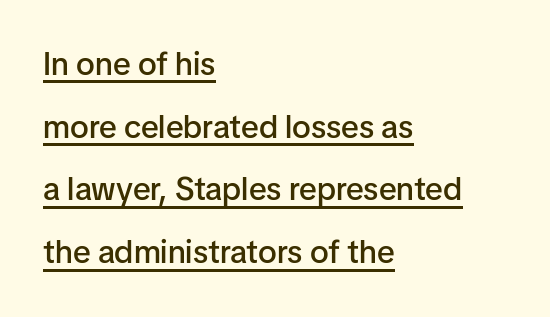
Q: Is the text bold? A: Semi-bold.
Q: Is the text italic (slanted)? A: No, it is upright.
Q: Is the typeface a serif or a sans-serif typeface? A: Sans-serif.
Q: Is the text underlined? A: Yes.
Q: How is the paragraph aligned? A: Left-aligned.
Q: Is the spacing between letters normal or unusually wide? A: Normal.
Q: Is the spacing between lines tight, normal or loose? A: Loose.
Q: Width (condensed, normal, or wide)? A: Normal.
Q: Stroke contrast? A: Low.
Q: x-height? A: Medium.
Q: Monospaced? A: No.
